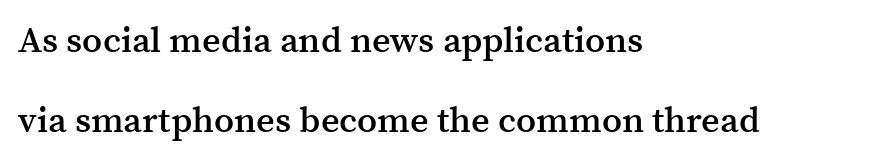
The image shows 36 px semibold serif type, upright; set left-aligned, loose line spacing (2.22x), normal letter spacing, not underlined; medium stroke contrast and a medium x-height.
